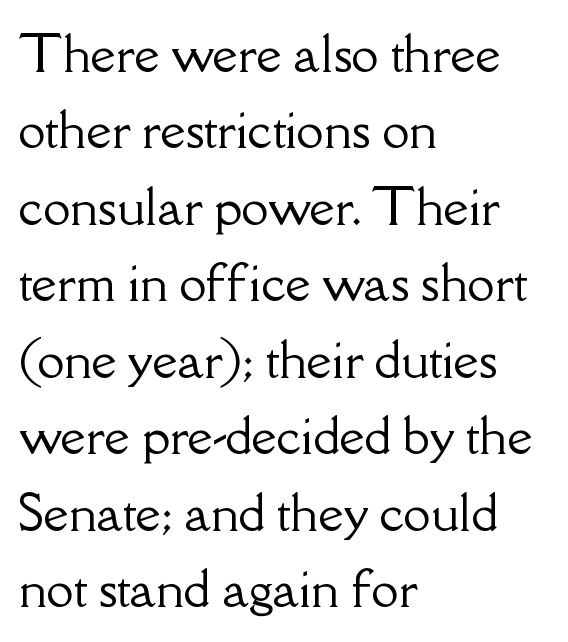
Q: Is the text italic (slanted)? A: No, it is upright.
Q: Is the typeface a serif or a sans-serif typeface? A: Serif.
Q: Is the text underlined? A: No.
Q: How is the paragraph aligned? A: Left-aligned.
Q: Is the spacing between letters normal or unusually wide? A: Normal.
Q: Is the spacing between lines tight, normal or loose? A: Normal.
Q: Width (condensed, normal, or wide)? A: Normal.
Q: Stroke contrast? A: Low.
Q: x-height? A: Small.
Q: Monospaced? A: No.
